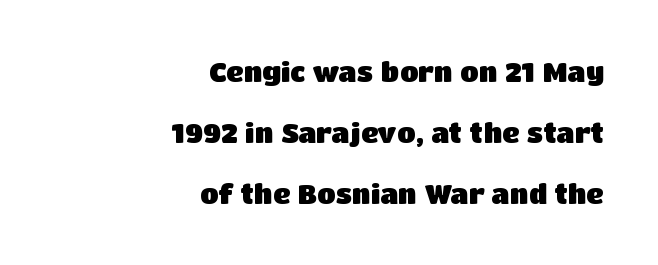
Q: Is the text bold? A: Yes.
Q: Is the text italic (slanted)? A: No, it is upright.
Q: Is the text underlined? A: No.
Q: How is the paragraph aligned? A: Right-aligned.
Q: Is the spacing between letters normal or unusually wide? A: Normal.
Q: Is the spacing between lines tight, normal or loose? A: Loose.
